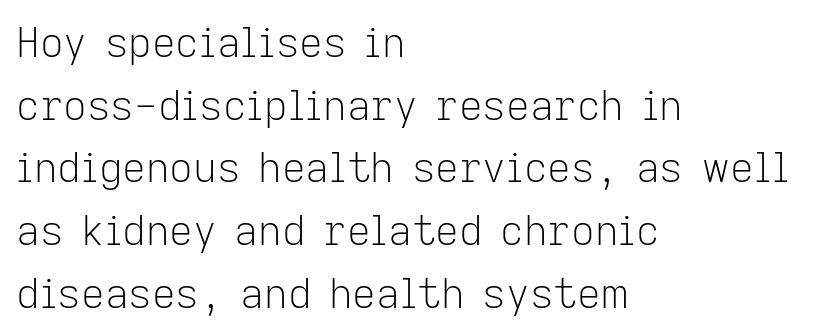
Compared with a centered layout, this one pins lines to the left instead. A sans-serif font was chosen for this passage. Decoration check: the copy has no underline. Looks like regular typesetting: each glyph gets only the width it needs.
